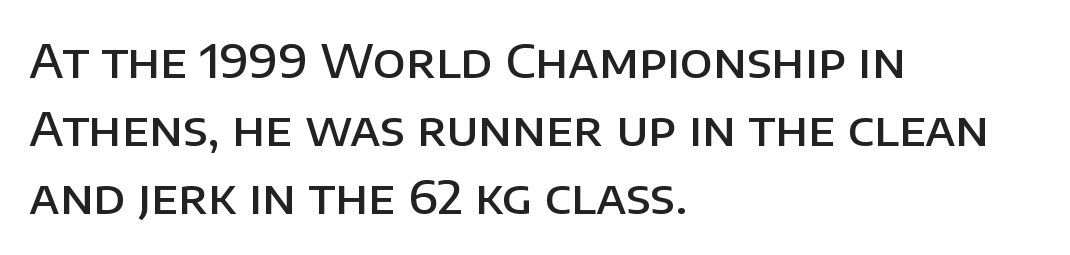
{"serif": "no", "italic": "no", "bold": "semi", "weight": "semibold", "width": "normal", "stroke_contrast": "low", "x_height": "large", "monospaced": "no", "underline": "no", "align": "left", "line_spacing": "normal", "line_spacing_ratio": 1.45, "letter_spacing": "normal", "letter_spacing_em": 0.0, "glyph_px": 47}
